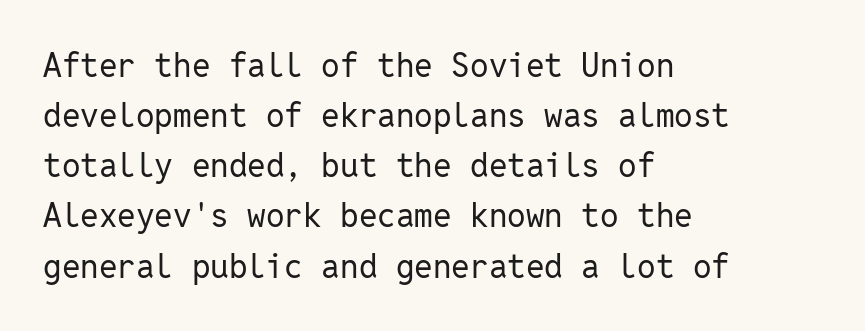
The image shows 33 px regular-weight sans-serif type, upright, monospaced; set left-aligned, normal line spacing (1.52x), normal letter spacing, not underlined; low stroke contrast and a medium x-height.
